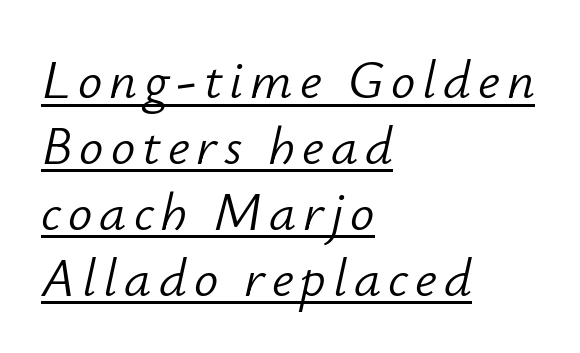
The compositor pushed each line to the left boundary. The strokes are not fattened; the text isn't bold. The rendering applies a slant to the glyphs. Notice how a bar underscores the lettering throughout. Character widths vary here, with narrow letters taking less room than wide ones.
